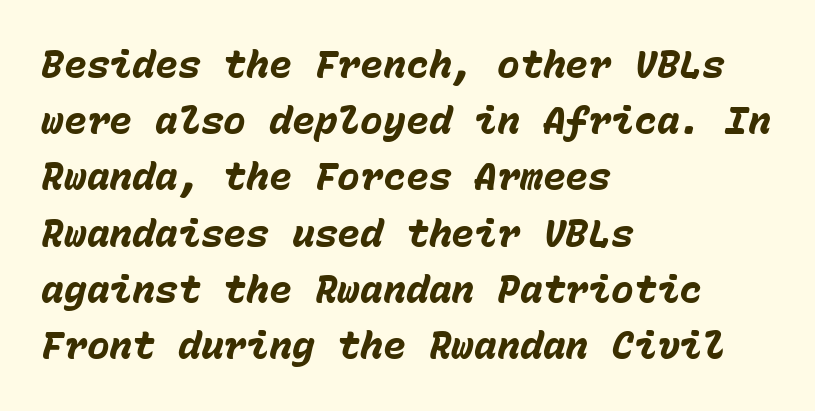
The image shows 38 px heavy type, italic (leaning right), monospaced; set left-aligned, normal line spacing (1.48x), normal letter spacing, not underlined; low stroke contrast and a medium x-height.
